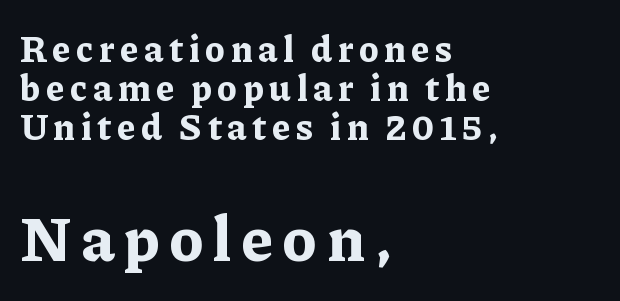
The image shows 64 px bold serif type, upright; set left-aligned, tight line spacing (1.06x), not underlined; the second (bottom) block is 1.73x larger; low stroke contrast and a medium x-height.
